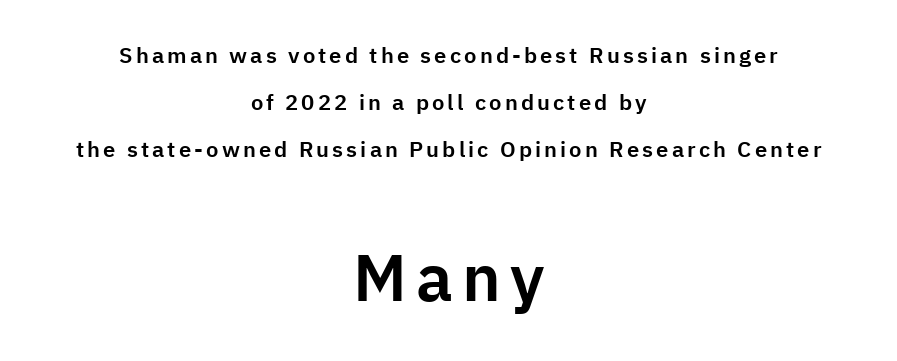
{"serif": "no", "italic": "no", "width": "normal", "stroke_contrast": "low", "x_height": "medium", "monospaced": "no", "underline": "no", "align": "center", "line_spacing": "loose", "line_spacing_ratio": 2.13, "larger_block": "second", "size_ratio": 3.0, "glyph_px": 66}
